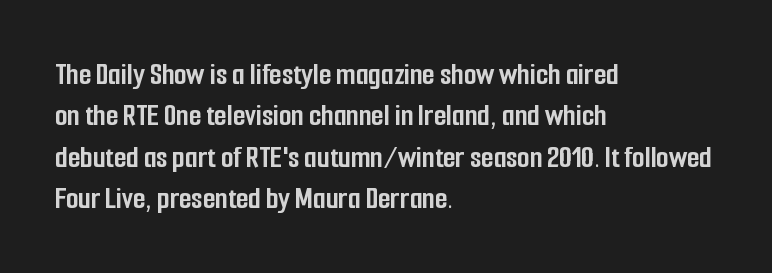
The image shows 32 px semibold, condensed sans-serif type, upright; set left-aligned, normal line spacing (1.29x), normal letter spacing, not underlined; low stroke contrast and a medium x-height.
